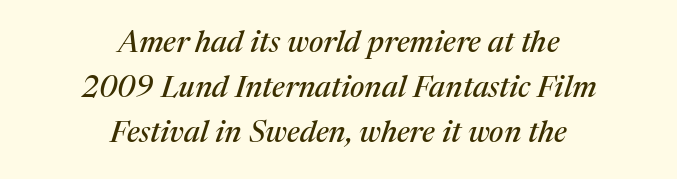
Q: Is the text italic (slanted)? A: Yes, it leans right by about 17 degrees.
Q: Is the typeface a serif or a sans-serif typeface? A: Serif.
Q: Is the text underlined? A: No.
Q: How is the paragraph aligned? A: Centered.
Q: Is the spacing between letters normal or unusually wide? A: Normal.
Q: Is the spacing between lines tight, normal or loose? A: Normal.
Q: Width (condensed, normal, or wide)? A: Normal.
Q: Stroke contrast? A: Medium.
Q: x-height? A: Medium.
Q: Monospaced? A: No.
